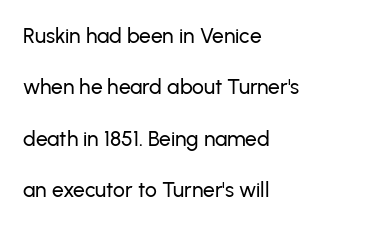
Casual observation: everything's shoved over to the left. Does extra space separate the letters? No, they use regular spacing. The string is rendered with underlining switched off. Designer's note — italics off, roman on. These lines stand farther apart than default settings would place them.
